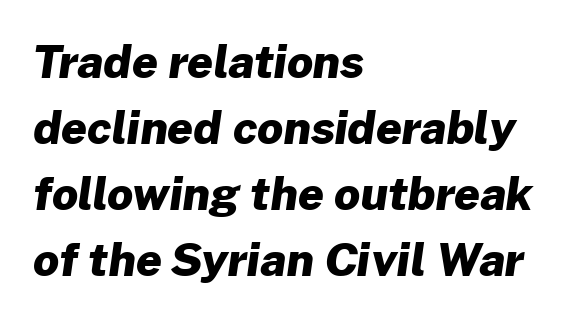
{"serif": "no", "bold": "yes", "weight": "heavy", "width": "normal", "stroke_contrast": "low", "x_height": "medium", "monospaced": "no", "underline": "no", "align": "left", "line_spacing": "normal", "line_spacing_ratio": 1.47, "letter_spacing": "normal", "letter_spacing_em": 0.0, "glyph_px": 45}
